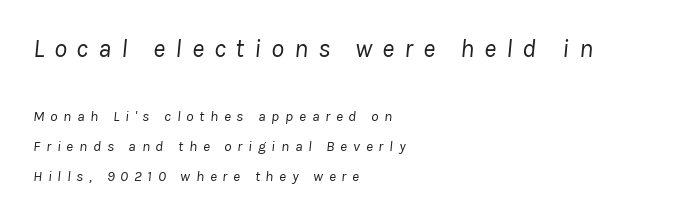
{"italic": "yes", "lean": "right", "slant_degrees": 8, "bold": "no", "underline": "no", "align": "left", "line_spacing": "loose", "line_spacing_ratio": 2.03, "letter_spacing": "wide", "letter_spacing_em": 0.38, "larger_block": "first", "size_ratio": 1.73, "glyph_px": 26}
